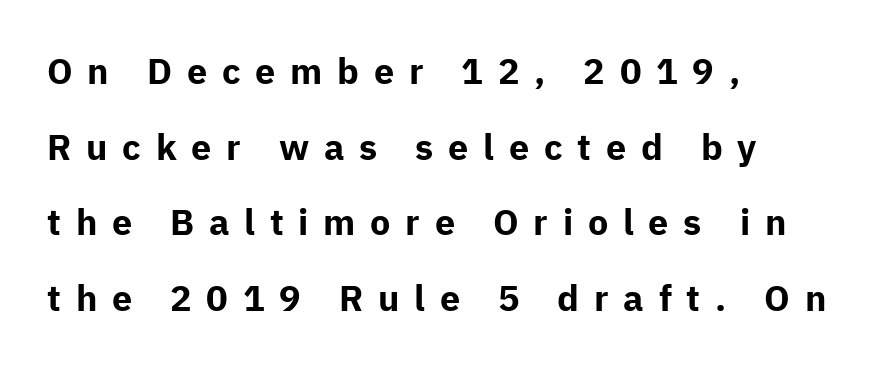
{"serif": "no", "italic": "no", "bold": "yes", "weight": "bold", "width": "normal", "stroke_contrast": "low", "x_height": "medium", "monospaced": "no", "underline": "no", "align": "left", "line_spacing": "loose", "line_spacing_ratio": 2.1, "letter_spacing": "wide", "letter_spacing_em": 0.41, "glyph_px": 36}
